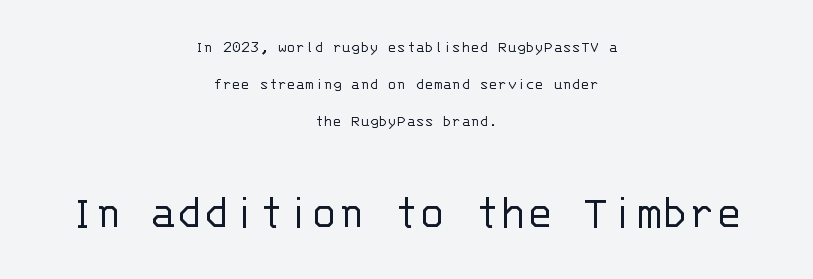
The image shows 50 px light sans-serif type, upright, monospaced; set centered, loose line spacing (2.17x), normal letter spacing, not underlined; the second (bottom) block is 2.94x larger; low stroke contrast and a large x-height.
